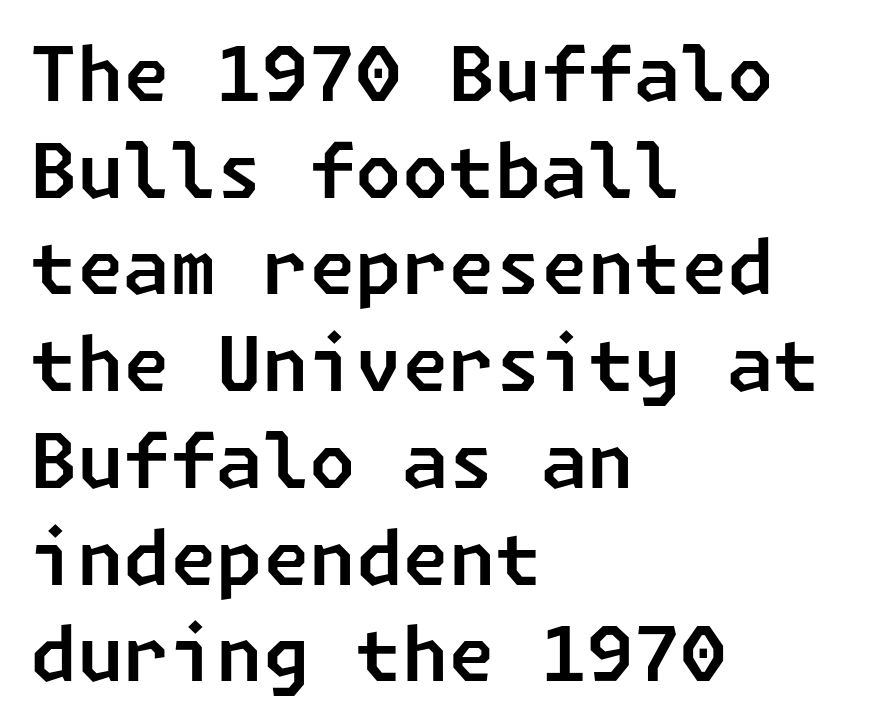
The image shows 75 px sans-serif type; set left-aligned, normal line spacing (1.29x), normal letter spacing, not underlined; low stroke contrast and a medium x-height.
